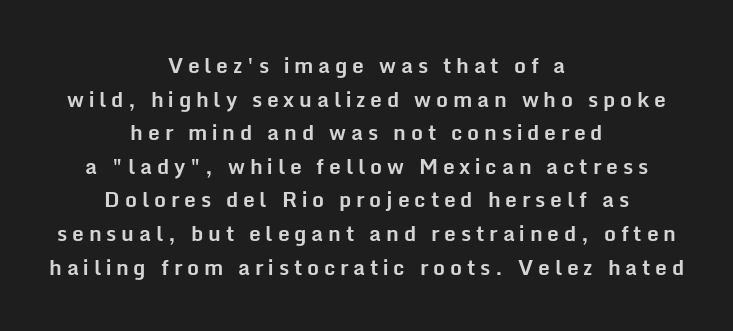
Q: Is the text bold? A: Yes.
Q: Is the text italic (slanted)? A: No, it is upright.
Q: Is the text underlined? A: No.
Q: How is the paragraph aligned? A: Centered.
Q: Is the spacing between letters normal or unusually wide? A: Unusually wide.
Q: Is the spacing between lines tight, normal or loose? A: Normal.
